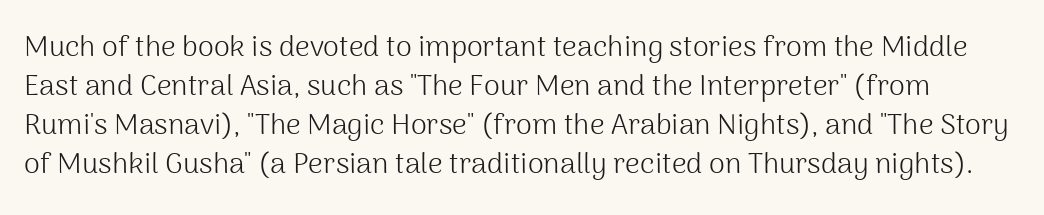
Q: Is the text bold? A: No.
Q: Is the text italic (slanted)? A: No, it is upright.
Q: Is the typeface a serif or a sans-serif typeface? A: Sans-serif.
Q: Is the text underlined? A: No.
Q: Is the spacing between letters normal or unusually wide? A: Normal.
Q: Is the spacing between lines tight, normal or loose? A: Normal.
Q: Width (condensed, normal, or wide)? A: Normal.
Q: Stroke contrast? A: Medium.
Q: x-height? A: Medium.
Q: Monospaced? A: No.
